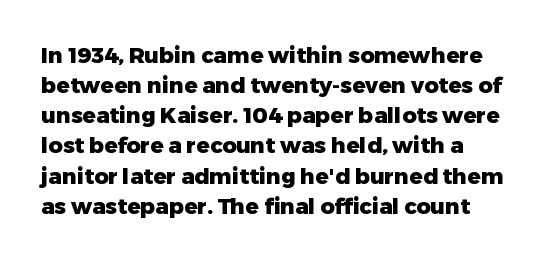
The paragraph shown leans on its left margin. This block has exactly the height ordinary leading produces. Italic: no, the glyphs are upright roman. The baseline area is clear.
